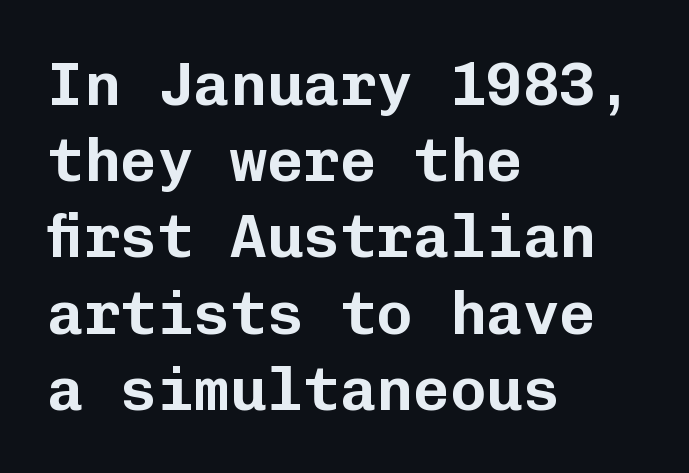
Note the uniform advance width — an 'i' takes as much space as an 'm'. Characters remain perfectly vertical along every line. Default kerning and tracking; the words read as compact shapes. The rendering uses a moderate line-height, typical for paragraphs. The typesetter chose a ragged-right arrangement here. The text was rendered using a sans face with plain stroke endings.
